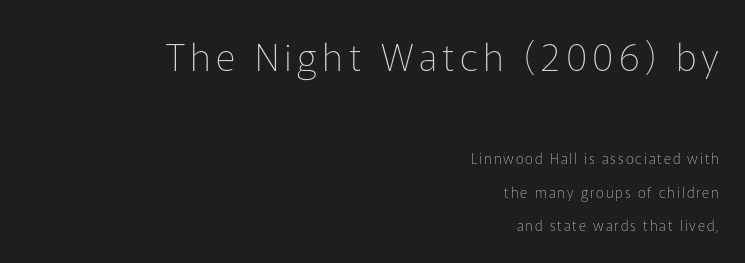
The image shows 38 px thin sans-serif type, upright; set right-aligned, loose line spacing (2.39x), not underlined; the first (top) block is 2.71x larger; low stroke contrast and a medium x-height.
